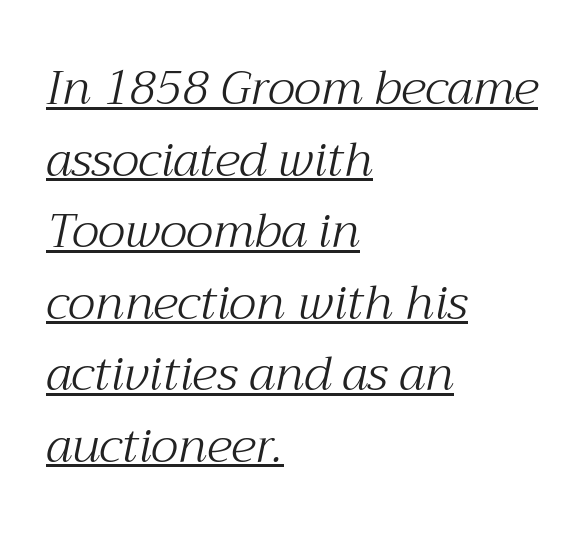
The letters advance in unequal steps, a hallmark of proportional type. The gaps between neighbouring characters are ordinary and unremarkable. The lines sit at an ordinary, default distance from one another. You can tell it's italic because the verticals aren't actually vertical.
